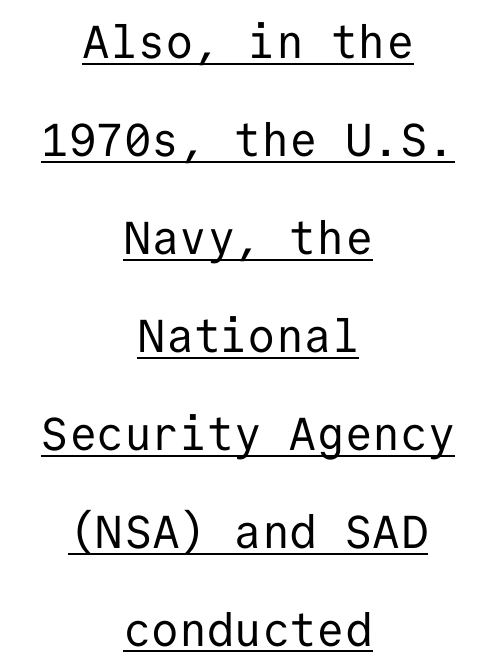
The image shows 46 px regular-weight sans-serif type, upright, monospaced; set centered, loose line spacing (2.13x), normal letter spacing, underlined; low stroke contrast and a medium x-height.
